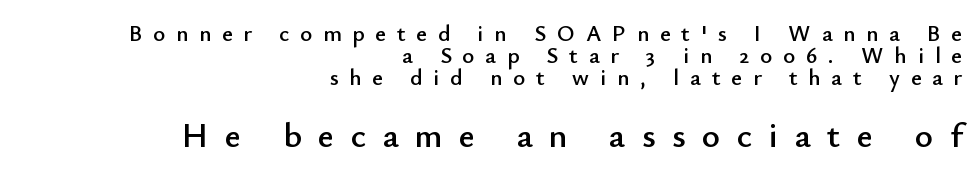
{"serif": "no", "italic": "no", "width": "normal", "stroke_contrast": "low", "x_height": "small", "monospaced": "no", "underline": "no", "align": "right", "line_spacing": "tight", "line_spacing_ratio": 0.96, "letter_spacing": "wide", "letter_spacing_em": 0.47, "larger_block": "second", "size_ratio": 1.52, "glyph_px": 35}
